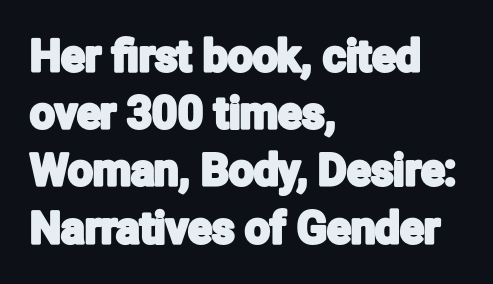
Every stem runs plumb, perpendicular to the baseline. The text was rendered using a sans face with plain stroke endings. A normal amount of white space separates one row of letters from the next. Note the varied advance widths — an 'i' is clearly narrower than an 'm'. Decoration check: the copy has no underline. Short and long lines alike share a common starting point at left.
